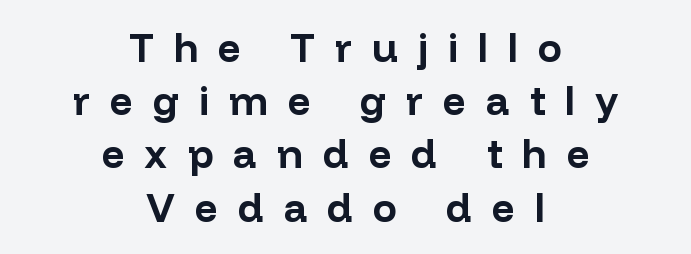
{"serif": "no", "italic": "no", "bold": "yes", "weight": "bold", "width": "normal", "stroke_contrast": "low", "x_height": "medium", "monospaced": "no", "underline": "no", "align": "center", "line_spacing": "normal", "line_spacing_ratio": 1.33, "letter_spacing": "wide", "letter_spacing_em": 0.5, "glyph_px": 40}
